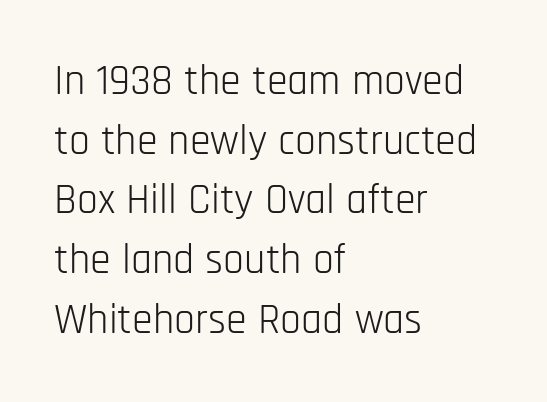
Q: Is the text bold? A: No.
Q: Is the text italic (slanted)? A: No, it is upright.
Q: Is the typeface a serif or a sans-serif typeface? A: Sans-serif.
Q: Is the text underlined? A: No.
Q: How is the paragraph aligned? A: Left-aligned.
Q: Is the spacing between letters normal or unusually wide? A: Normal.
Q: Is the spacing between lines tight, normal or loose? A: Normal.
Q: Width (condensed, normal, or wide)? A: Condensed.
Q: Stroke contrast? A: Low.
Q: x-height? A: Large.
Q: Monospaced? A: No.
